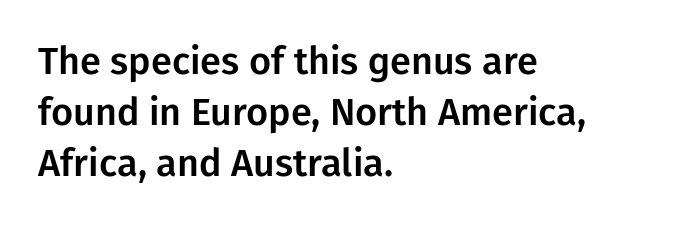
What's the leading like? Ordinary, nothing unusual. Varying glyph widths throughout — classic text-font behaviour. Short note: letters normally spaced. Compared with a centered layout, this one pins lines to the left instead. The specimen reads as upright at a glance. Any mark beneath the type? The region is blank.
